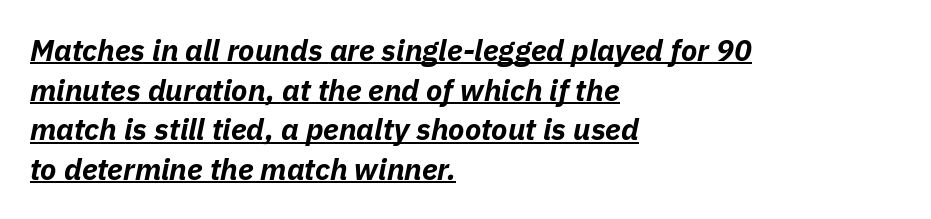
The space between consecutive lines is moderate. Underlining? Definitely there. Looks like regular typesetting: each glyph gets only the width it needs. If you drew a line through each stem, it would be angled. A dark, heavy texture on the line: the type is bold.
